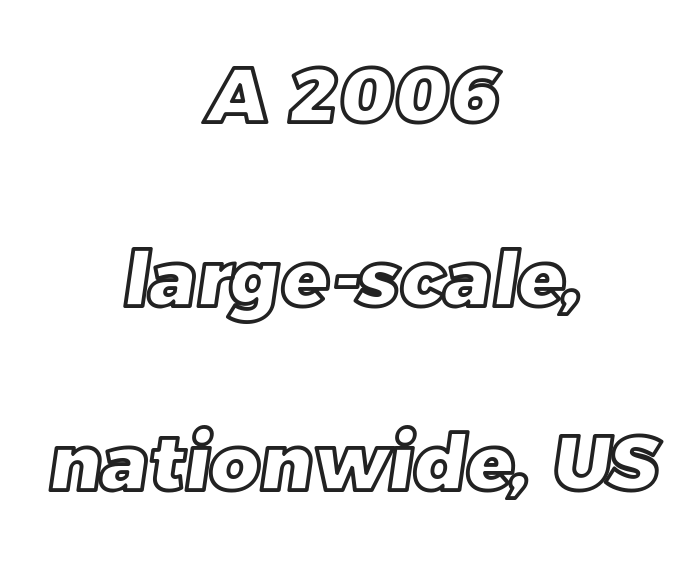
The image shows 77 px text type; set centered, loose line spacing (2.39x), normal letter spacing, not underlined; a large x-height.
